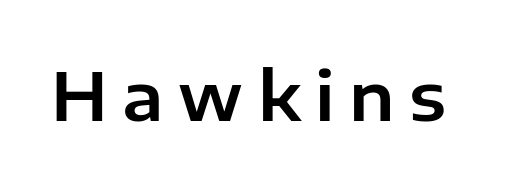
The image shows 67 px sans-serif type, upright; set unusually wide letter spacing (+0.21 em), not underlined; low stroke contrast and a medium x-height.
